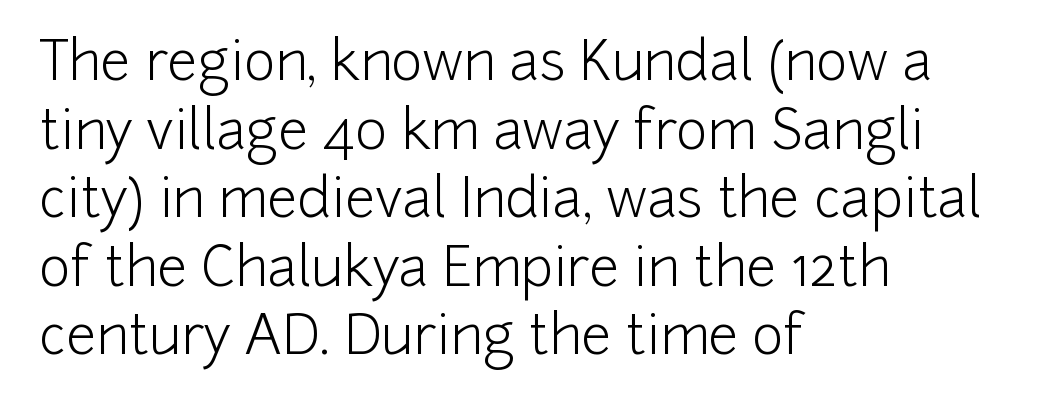
Varying glyph widths throughout — classic text-font behaviour. The gaps between neighbouring characters are ordinary and unremarkable. Stems here are at most as thick as an everyday book face. A classic flush-left, rag-right setting is used for this passage. A roman cut, with each character standing at attention.
